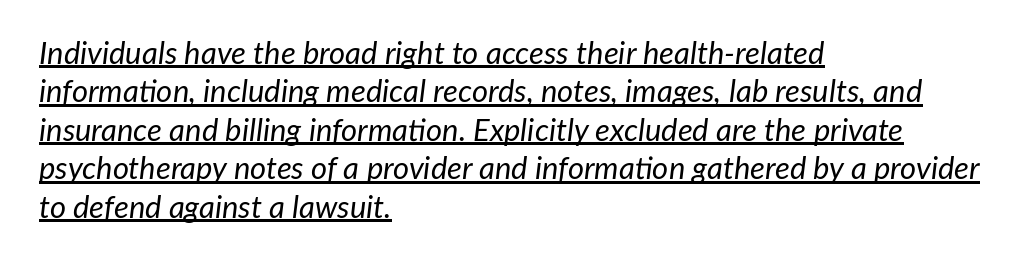
The image shows 31 px regular-weight type, italic (leaning right); set left-aligned, line spacing 1.24x, normal letter spacing, underlined; low stroke contrast and a medium x-height.
